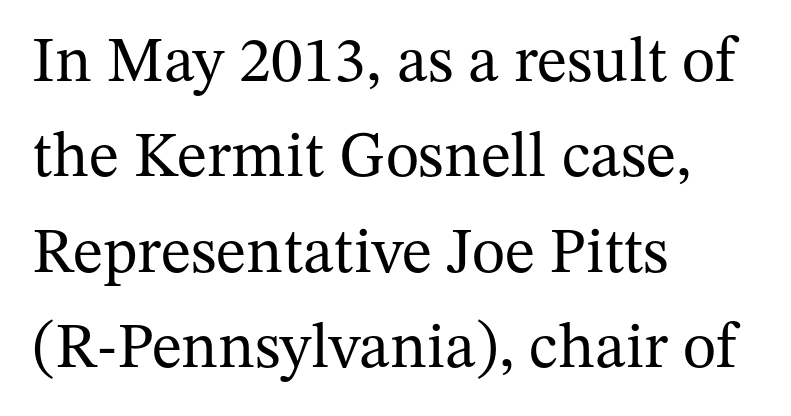
The image shows 64 px regular-weight serif type, upright; set left-aligned, normal line spacing (1.49x), normal letter spacing, not underlined; medium stroke contrast and a medium x-height.
